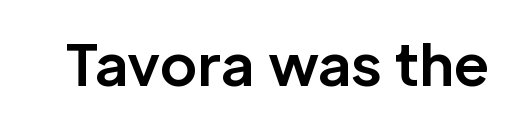
The image shows 57 px bold sans-serif type, upright; set normal letter spacing, not underlined; low stroke contrast and a medium x-height.
